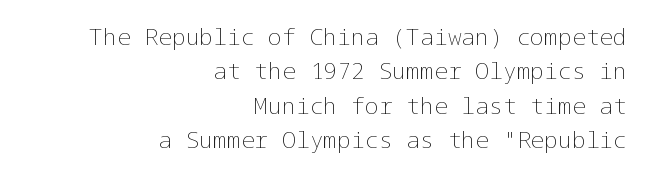
The image shows 23 px text type, upright; set right-aligned, normal line spacing (1.5x), normal letter spacing, not underlined.
